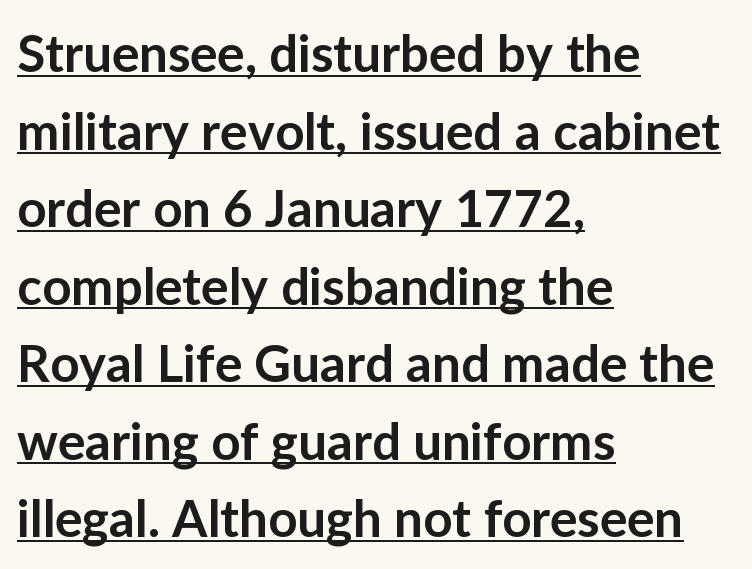
{"serif": "no", "italic": "no", "bold": "semi", "weight": "semibold", "width": "normal", "stroke_contrast": "low", "x_height": "medium", "monospaced": "no", "underline": "yes", "align": "left", "line_spacing": "normal", "line_spacing_ratio": 1.52, "letter_spacing": "normal", "letter_spacing_em": 0.0, "glyph_px": 51}
